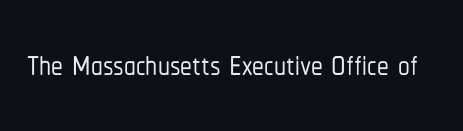
This rendering employs a face without finishing strokes, i.e., a sans-serif. Students, note that the glyphs here touch the page at normal intervals. Varying glyph widths throughout — classic text-font behaviour. The baseline area is clear. The lettering stays uniformly vertical, giving the passage a roman look.
